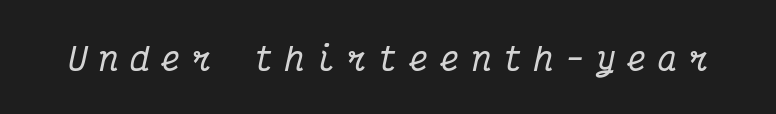
Q: Is the text italic (slanted)? A: Yes, it leans right by about 12 degrees.
Q: Is the typeface a serif or a sans-serif typeface? A: Serif.
Q: Is the text underlined? A: No.
Q: Is the spacing between letters normal or unusually wide? A: Unusually wide.
Q: Width (condensed, normal, or wide)? A: Condensed.
Q: Stroke contrast? A: Medium.
Q: x-height? A: Medium.
Q: Monospaced? A: Yes.
